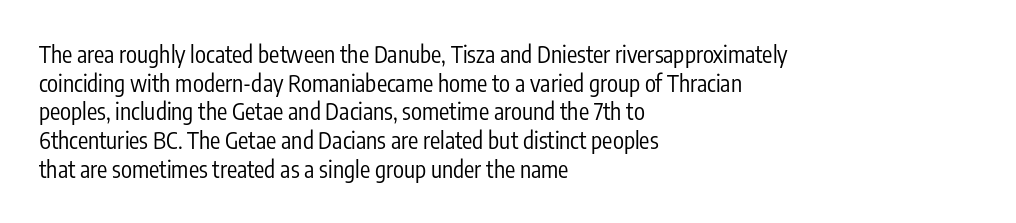
The lines sit at an ordinary, default distance from one another. The text block is weighted toward the left margin, trailing off unevenly rightward. Tracking value appears to be zero — textbook default spacing. Has an underline been added? It has not. Stroke mass is kept to a normal reading level or below.
